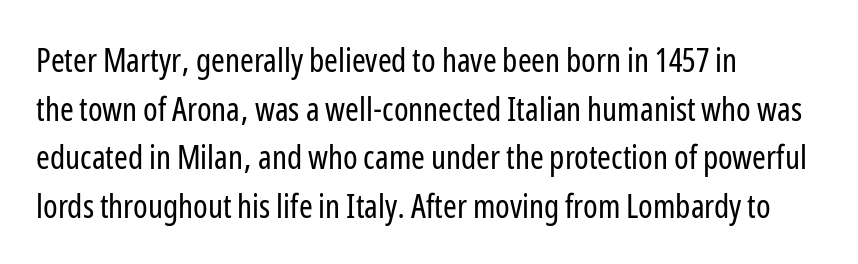
{"serif": "no", "italic": "no", "bold": "no", "weight": "regular", "width": "condensed", "stroke_contrast": "low", "x_height": "medium", "monospaced": "no", "underline": "no", "align": "left", "line_spacing": "normal", "line_spacing_ratio": 1.47, "letter_spacing": "normal", "letter_spacing_em": 0.0, "glyph_px": 33}
